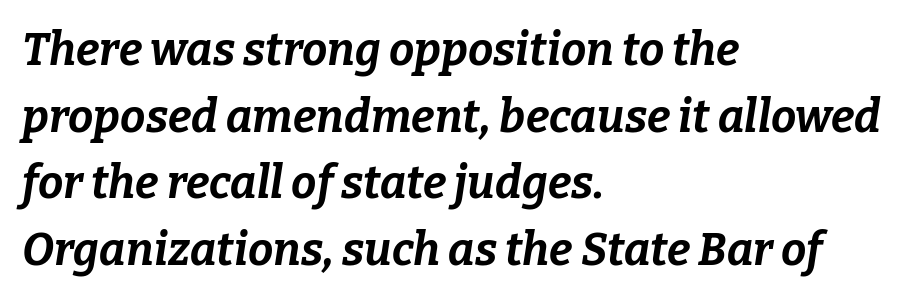
{"italic": "yes", "lean": "right", "slant_degrees": 9, "bold": "yes", "weight": "bold", "width": "normal", "stroke_contrast": "low", "x_height": "medium", "monospaced": "no", "underline": "no", "align": "left", "line_spacing": "normal", "line_spacing_ratio": 1.48, "letter_spacing": "normal", "letter_spacing_em": 0.0, "glyph_px": 45}
